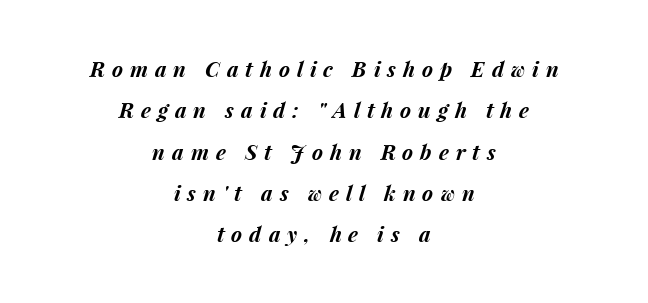
The image shows 21 px bold type, italic (leaning right); set centered, loose line spacing (1.97x), unusually wide letter spacing (+0.33 em), not underlined.
